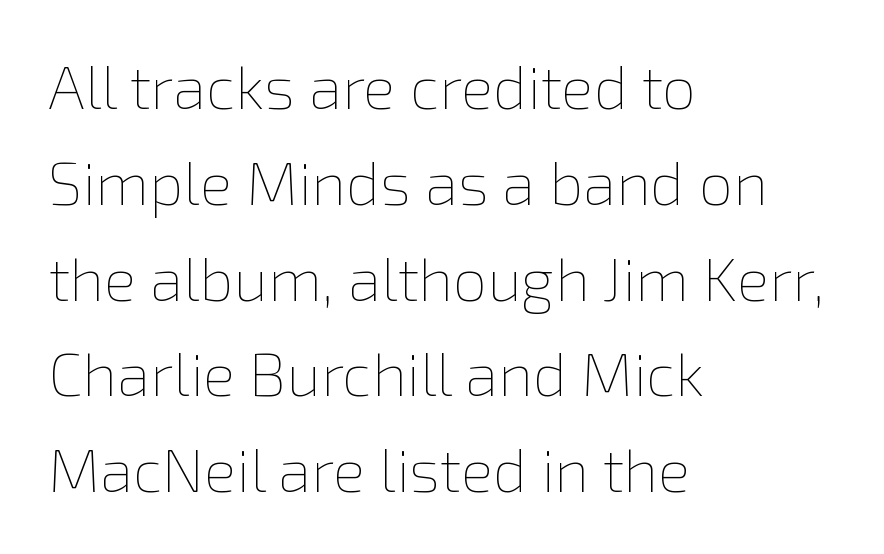
The image shows 61 px thin type, upright; set left-aligned, normal line spacing (1.57x), normal letter spacing, not underlined; a medium x-height.
